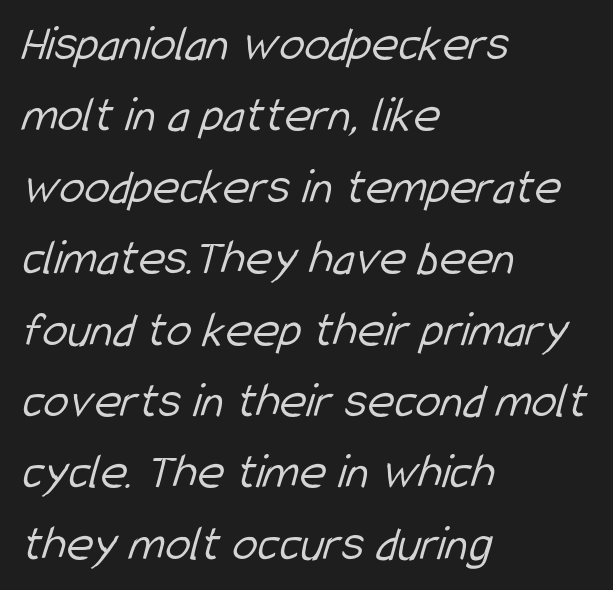
{"serif": "no", "bold": "no", "weight": "light", "width": "condensed", "stroke_contrast": "low", "x_height": "medium", "monospaced": "no", "underline": "no", "align": "left", "line_spacing": "normal", "line_spacing_ratio": 1.4, "letter_spacing": "normal", "letter_spacing_em": 0.0, "glyph_px": 51}
